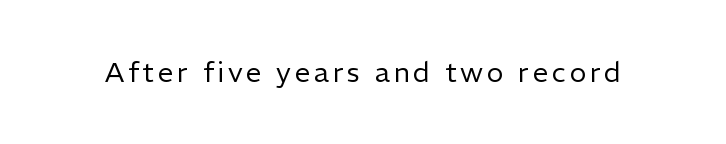
The image shows 28 px regular-weight sans-serif type, upright; set not underlined; low stroke contrast and a medium x-height.
